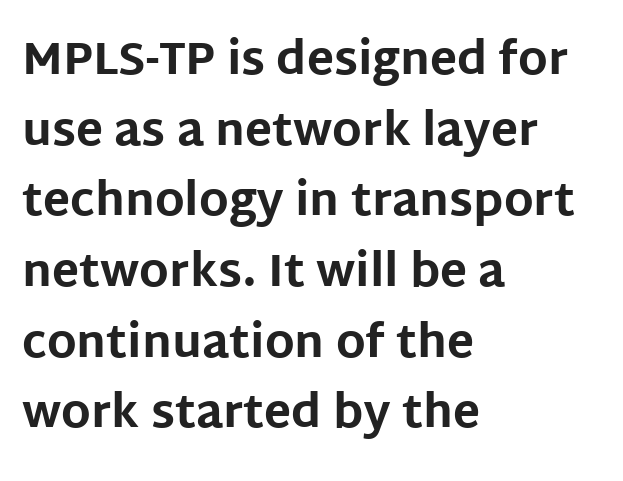
The image shows 45 px bold sans-serif type, upright; set left-aligned, normal line spacing (1.57x), normal letter spacing, not underlined; low stroke contrast and a large x-height.
